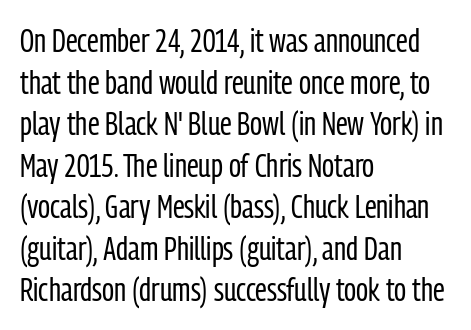
The image shows 33 px regular-weight, condensed sans-serif type, upright; set left-aligned, normal line spacing (1.26x), normal letter spacing, not underlined; low stroke contrast and a medium x-height.
